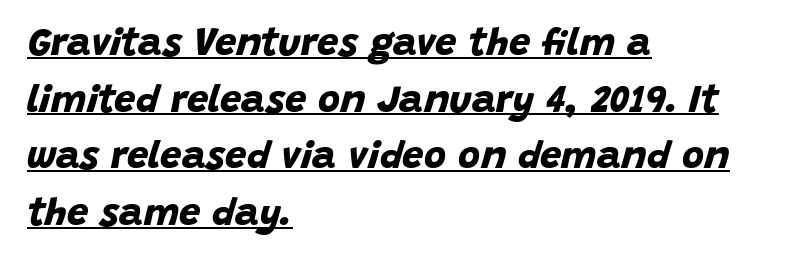
Compared with typical paragraphs, the rows here are spaced about the same. A typesetter would call this proportional, since set widths differ per character. The rendering uses a bold face; every stroke is thick and dark. No feet cap the strokes, marking this as sans-serif type. The compositor pushed each line to the left boundary.
